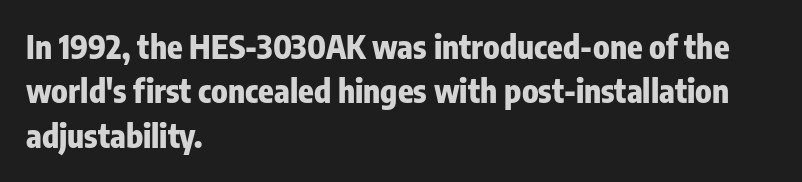
The compositor pushed each line to the left boundary. Evenly set lines give the paragraph a standard silhouette. Looks like regular typesetting: each glyph gets only the width it needs. Tracking here is standard; glyphs follow each other at the usual distance. Bare-footed words on every line. In terms of letterform style, serifs are entirely absent.
